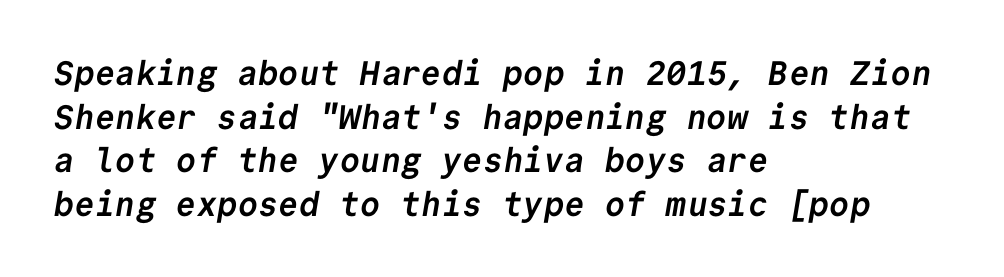
The area under the type is left untouched. Note the uniform advance width — an 'i' takes as much space as an 'm'. Compared with typical paragraphs, the rows here are spaced about the same. Words appear dense and cohesive because spacing is normal. These lines are composed in type without serifs. Alignment: flush left.
